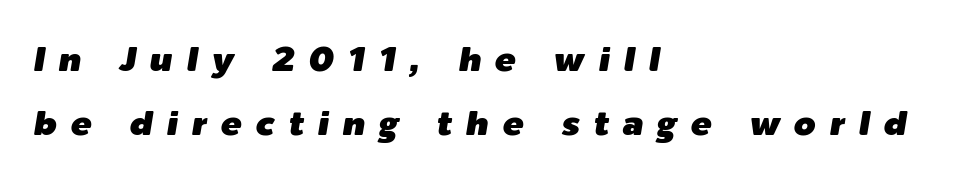
The image shows 35 px text type, italic (leaning right); set left-aligned, line spacing 1.83x, unusually wide letter spacing (+0.39 em), not underlined; low stroke contrast and a medium x-height.
